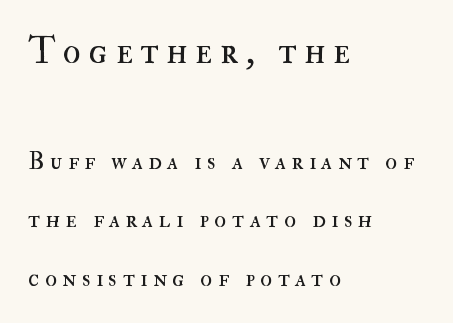
{"italic": "no", "bold": "no", "weight": "regular", "width": "normal", "stroke_contrast": "high", "x_height": "small", "monospaced": "no", "underline": "no", "align": "left", "line_spacing": "loose", "line_spacing_ratio": 2.35, "letter_spacing": "wide", "letter_spacing_em": 0.21, "larger_block": "first", "size_ratio": 1.48, "glyph_px": 37}
